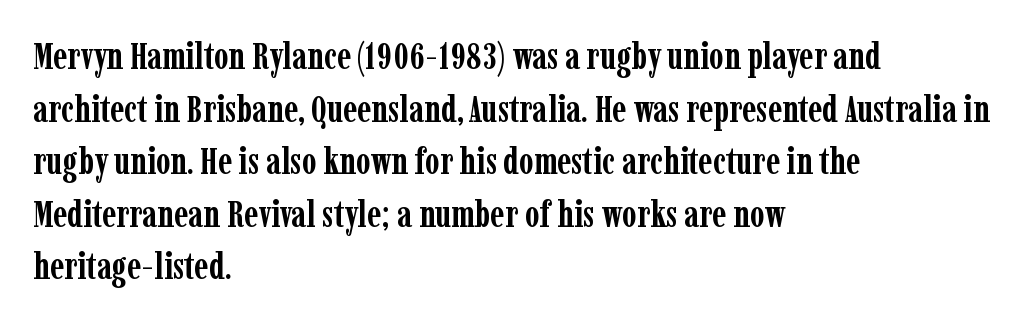
Here the designer chose a conventional face with non-uniform glyph widths. The paragraph has a hard left edge and a soft right edge. Characters follow at the spacing the type designer built in. In terms of posture, this sample is upright. Serifs: yes, visible at the terminals of the letterforms. Its strokes are broad and dark, the hallmark of bold type.
